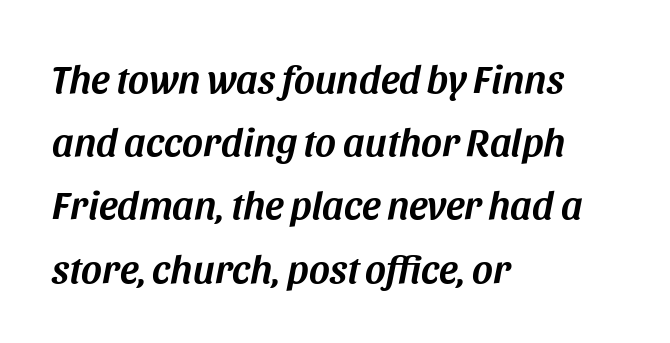
One glance says typical: line gaps are just what's usual. Check the space under the baseline: it is left empty. The letters advance in unequal steps, a hallmark of proportional type. Words appear dense and cohesive because spacing is normal.
